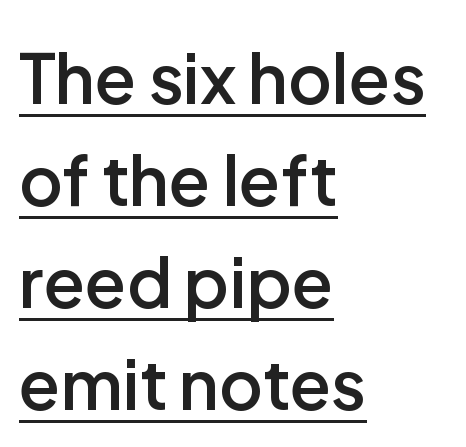
The lettering is marked with a stroke running underneath it. Each letter keeps its own natural width here, so spacing adapts to shape. The lettering holds an erect, upright posture throughout. Caption: multi-line text, flush left, ragged right. You can tell from the bare stems that sans-serif type was used.
